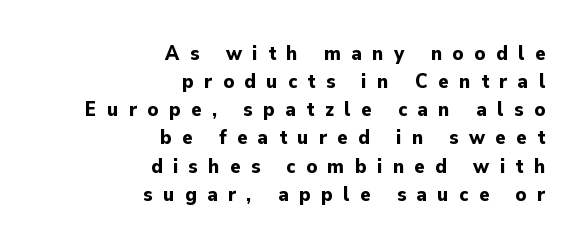
{"italic": "no", "bold": "yes", "underline": "no", "align": "right", "line_spacing": "normal", "line_spacing_ratio": 1.34, "letter_spacing": "wide", "letter_spacing_em": 0.5, "glyph_px": 21}
